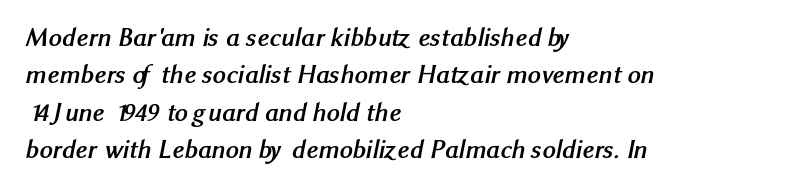
{"bold": "yes", "underline": "no", "align": "left", "line_spacing": "normal", "line_spacing_ratio": 1.44, "letter_spacing": "normal", "letter_spacing_em": 0.0, "glyph_px": 26}
